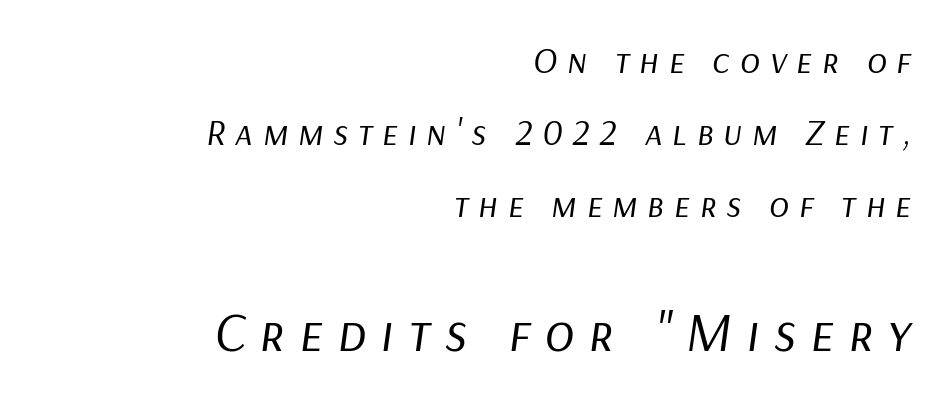
The image shows 55 px regular-weight type, italic (leaning right); set right-aligned, loose line spacing (1.95x), unusually wide letter spacing (+0.26 em), not underlined; the second (bottom) block is 1.49x larger; low stroke contrast and a medium x-height.
